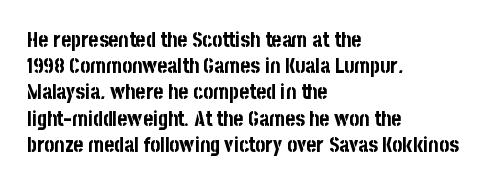
The image shows 21 px bold type, upright; set left-aligned, normal line spacing (1.25x), normal letter spacing, not underlined.
